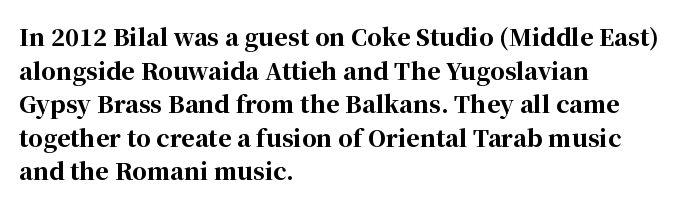
{"italic": "no", "bold": "yes", "underline": "no", "align": "left", "line_spacing": "normal", "line_spacing_ratio": 1.46, "letter_spacing": "normal", "letter_spacing_em": 0.0, "glyph_px": 23}
